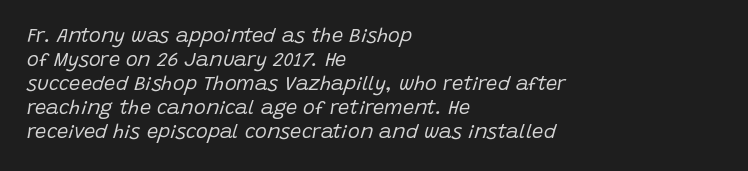
Q: Is the text bold? A: No.
Q: Is the text italic (slanted)? A: Yes, it leans right by about 15 degrees.
Q: Is the text underlined? A: No.
Q: How is the paragraph aligned? A: Left-aligned.
Q: Is the spacing between letters normal or unusually wide? A: Normal.
